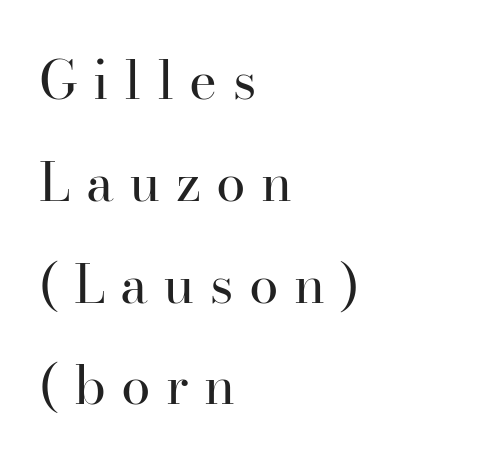
The image shows 53 px regular-weight serif type, upright; set left-aligned, loose line spacing (1.92x), unusually wide letter spacing (+0.29 em), not underlined; high stroke contrast and a small x-height.
